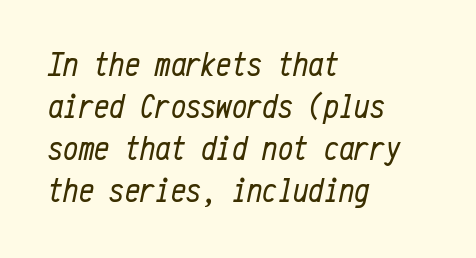
The image shows 34 px regular-weight, condensed type, italic (leaning right), monospaced; set left-aligned, line spacing 1.24x, normal letter spacing, not underlined; low stroke contrast and a medium x-height.
